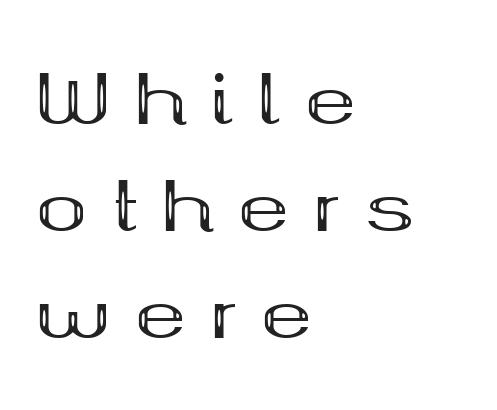
Q: Is the text bold? A: Yes.
Q: Is the text italic (slanted)? A: No, it is upright.
Q: Is the typeface a serif or a sans-serif typeface? A: Serif.
Q: Is the text underlined? A: No.
Q: How is the paragraph aligned? A: Left-aligned.
Q: Is the spacing between letters normal or unusually wide? A: Unusually wide.
Q: Is the spacing between lines tight, normal or loose? A: Normal.
Q: Width (condensed, normal, or wide)? A: Wide.
Q: Stroke contrast? A: Medium.
Q: x-height? A: Medium.
Q: Monospaced? A: No.
